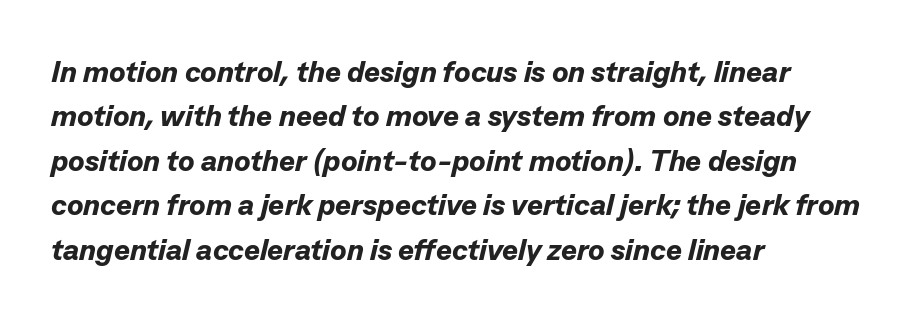
Q: Is the text bold? A: Yes.
Q: Is the text italic (slanted)? A: Yes, it leans right by about 13 degrees.
Q: Is the text underlined? A: No.
Q: How is the paragraph aligned? A: Left-aligned.
Q: Is the spacing between letters normal or unusually wide? A: Normal.
Q: Is the spacing between lines tight, normal or loose? A: Normal.
Q: Width (condensed, normal, or wide)? A: Normal.
Q: Stroke contrast? A: Low.
Q: x-height? A: Medium.
Q: Monospaced? A: No.
